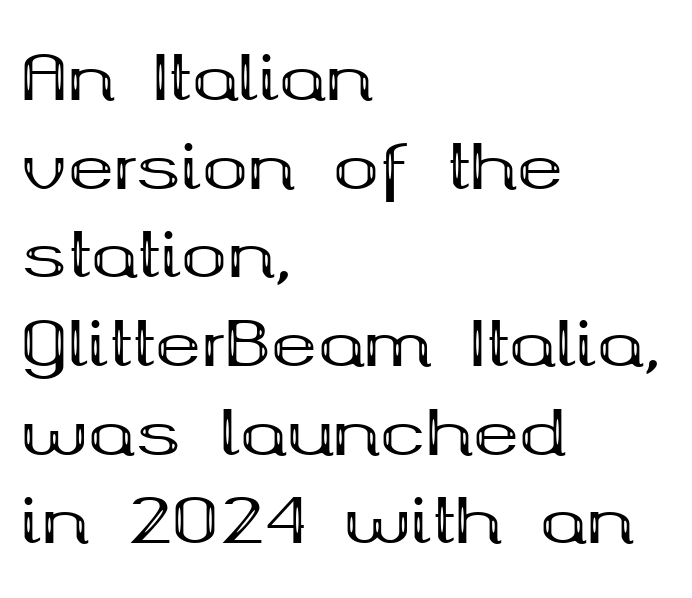
The image shows 62 px bold, wide serif type, upright; set left-aligned, normal line spacing (1.43x), normal letter spacing, not underlined; medium stroke contrast and a medium x-height.
